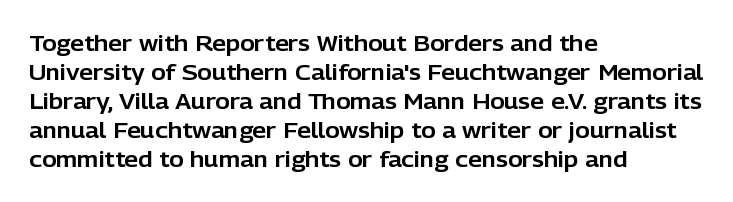
The image shows 22 px text type, upright; set left-aligned, normal line spacing (1.32x), normal letter spacing, not underlined.
